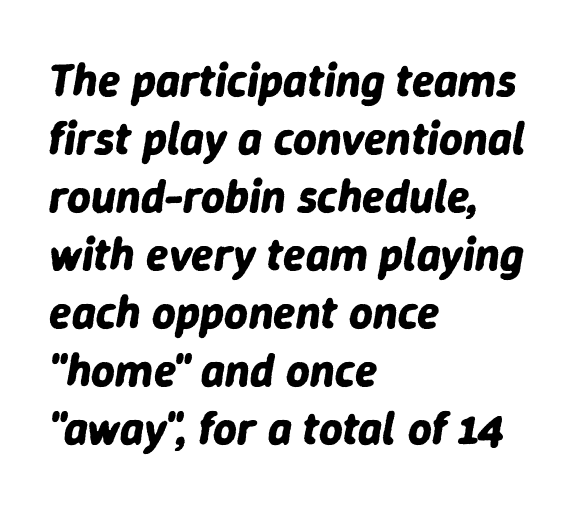
The image shows 46 px bold type, italic (leaning right); set left-aligned, normal line spacing (1.26x), normal letter spacing, not underlined; low stroke contrast and a medium x-height.
